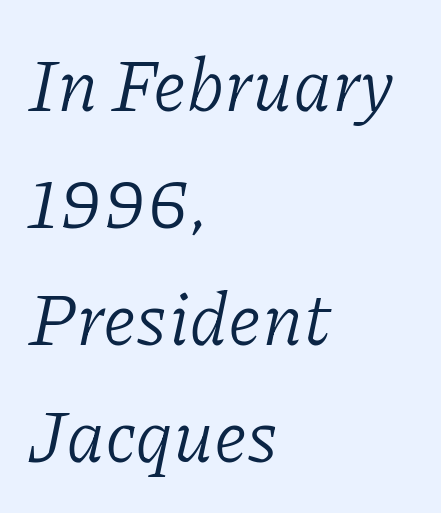
Q: Is the text bold? A: No.
Q: Is the text italic (slanted)? A: Yes, it leans right by about 11 degrees.
Q: Is the typeface a serif or a sans-serif typeface? A: Serif.
Q: Is the text underlined? A: No.
Q: How is the paragraph aligned? A: Left-aligned.
Q: Is the spacing between letters normal or unusually wide? A: Normal.
Q: Is the spacing between lines tight, normal or loose? A: Normal.
Q: Width (condensed, normal, or wide)? A: Normal.
Q: Stroke contrast? A: Low.
Q: x-height? A: Medium.
Q: Monospaced? A: No.
